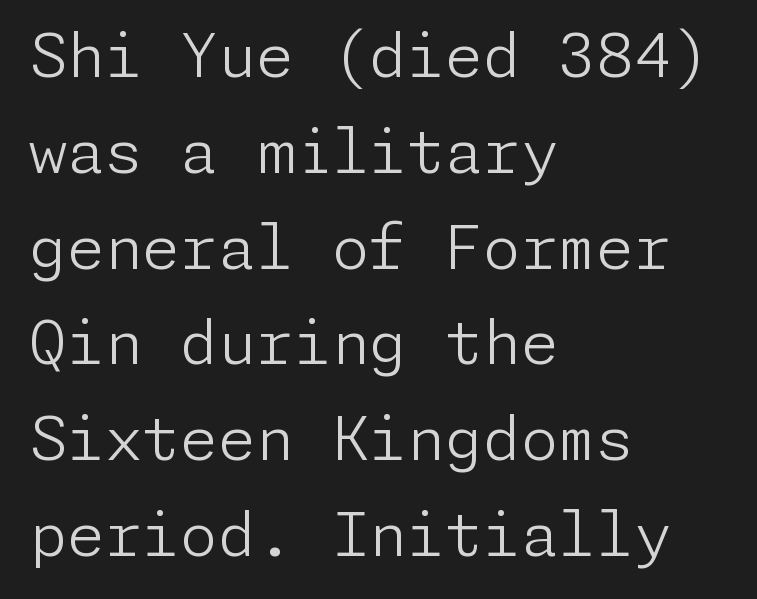
{"serif": "no", "italic": "no", "bold": "no", "weight": "light", "width": "normal", "stroke_contrast": "low", "x_height": "medium", "underline": "no", "align": "left", "line_spacing": "normal", "line_spacing_ratio": 1.57, "letter_spacing": "normal", "letter_spacing_em": 0.0, "glyph_px": 61}
